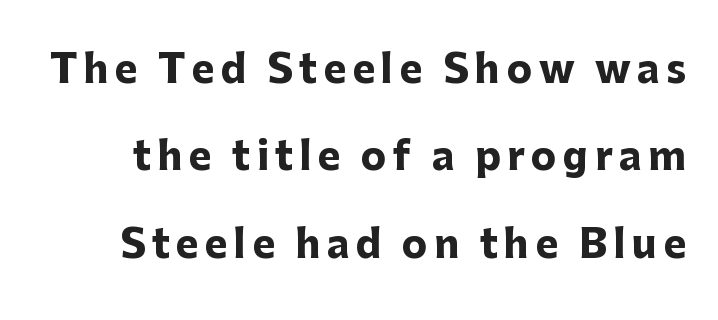
The image shows 38 px heavy sans-serif type, upright; set loose line spacing (2.3x), not underlined; low stroke contrast and a medium x-height.
